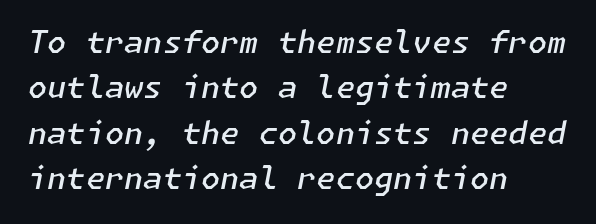
Slightly chunky letters — semibold, I'd say, not full bold. Emphasis-style slanted type is in use. Summary of vertical rhythm: regular, with standard interline spacing. Bare-footed words on every line. Nobody touched the tracking dial on this one.
